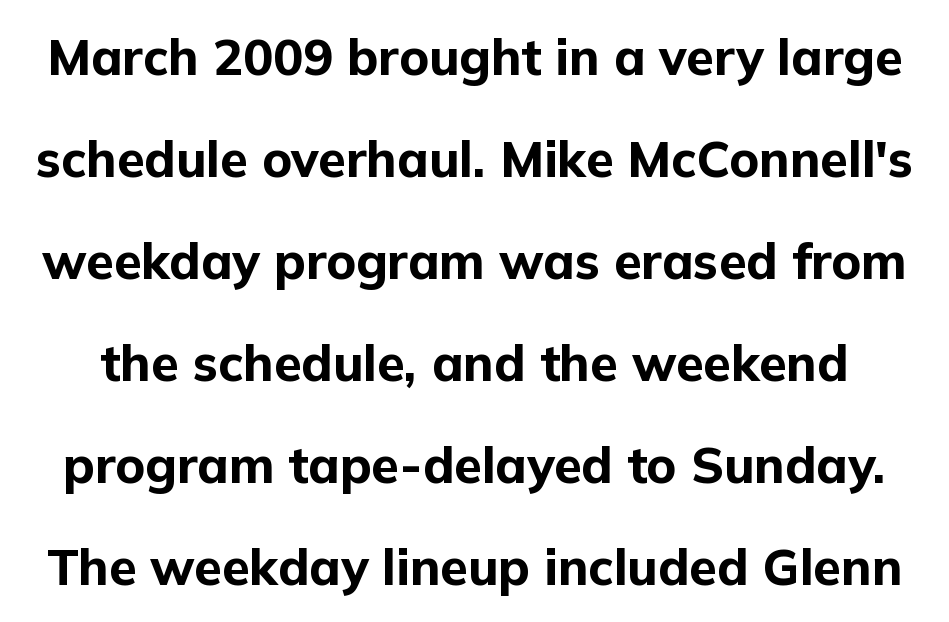
The image shows 50 px bold sans-serif type, upright; set loose line spacing (2.04x), normal letter spacing, not underlined; low stroke contrast and a medium x-height.
